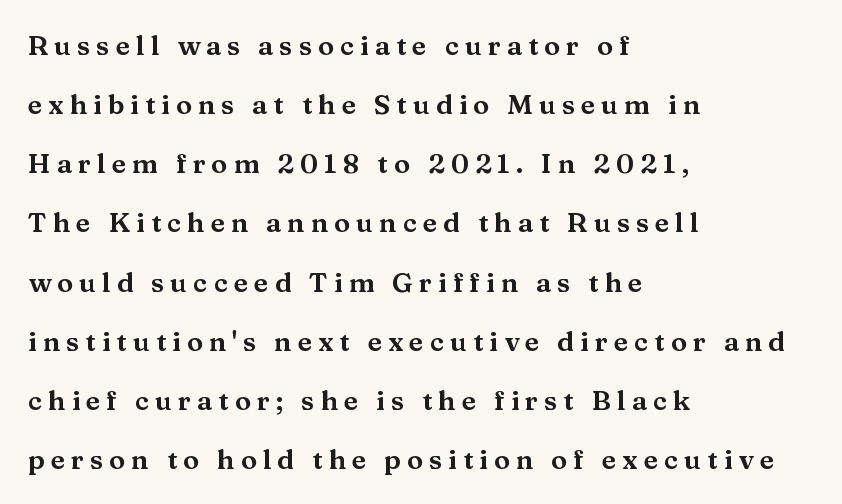
Loose tracking; the words dissolve into strings of separated letters. Vertical strokes here are truly vertical. Compared with a centered layout, this one pins lines to the left instead. Airy leading. The space beneath each line is pristine and unruled.
